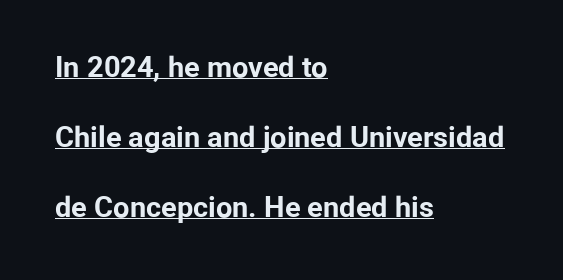
Students, observe: this is what heavily led, spacious text looks like. Italic: no, the glyphs are upright roman. Note the varied advance widths — an 'i' is clearly narrower than an 'm'. The typesetter chose a ragged-right arrangement here. A dark, heavy texture on the line: the type is bold.
